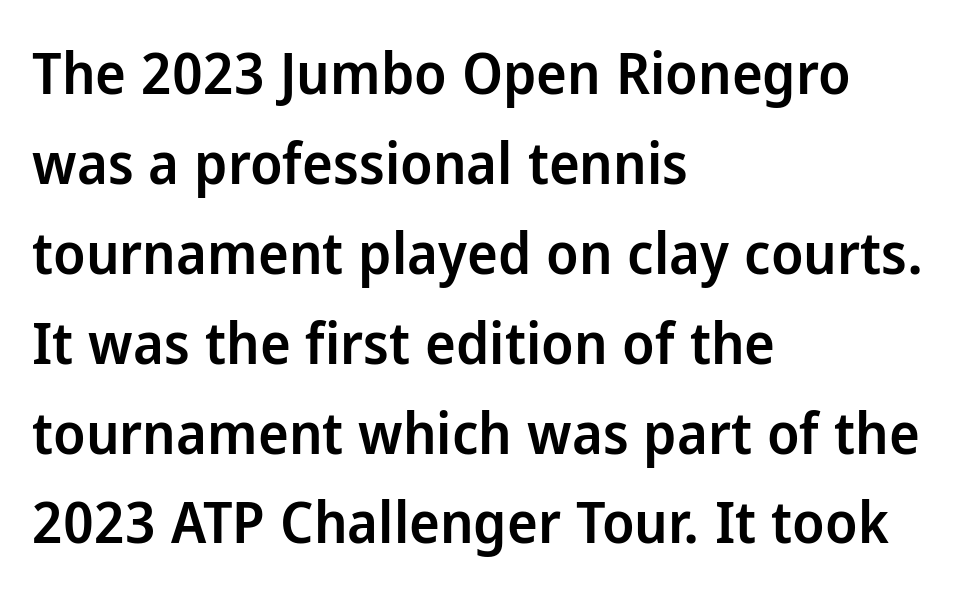
Q: Is the text bold? A: Semi-bold.
Q: Is the text italic (slanted)? A: No, it is upright.
Q: Is the typeface a serif or a sans-serif typeface? A: Sans-serif.
Q: Is the text underlined? A: No.
Q: How is the paragraph aligned? A: Left-aligned.
Q: Is the spacing between letters normal or unusually wide? A: Normal.
Q: Is the spacing between lines tight, normal or loose? A: Normal.
Q: Width (condensed, normal, or wide)? A: Normal.
Q: Stroke contrast? A: Low.
Q: x-height? A: Medium.
Q: Monospaced? A: No.
